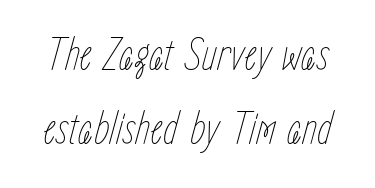
Q: Is the text bold? A: No.
Q: Is the text italic (slanted)? A: Yes, it leans right by about 15 degrees.
Q: Is the text underlined? A: No.
Q: Is the spacing between letters normal or unusually wide? A: Normal.
Q: Is the spacing between lines tight, normal or loose? A: Normal.
Q: Width (condensed, normal, or wide)? A: Condensed.
Q: Stroke contrast? A: Low.
Q: x-height? A: Medium.
Q: Monospaced? A: No.
